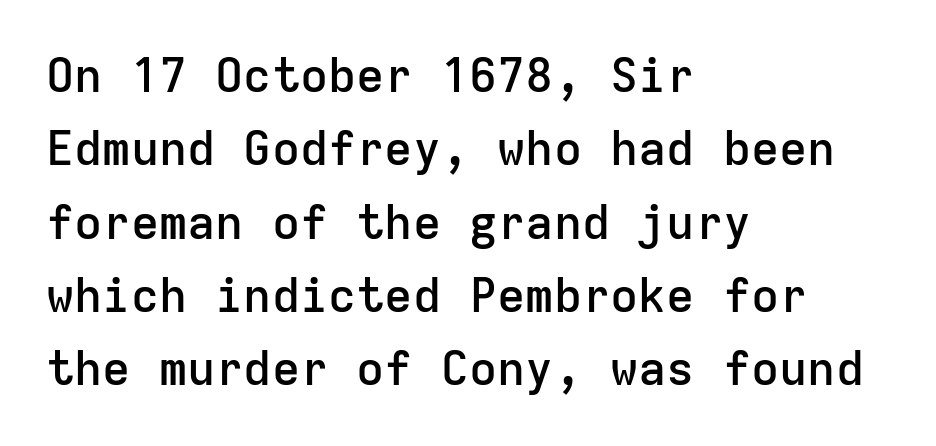
Q: Is the text bold? A: Semi-bold.
Q: Is the text italic (slanted)? A: No, it is upright.
Q: Is the typeface a serif or a sans-serif typeface? A: Sans-serif.
Q: Is the text underlined? A: No.
Q: How is the paragraph aligned? A: Left-aligned.
Q: Is the spacing between letters normal or unusually wide? A: Normal.
Q: Is the spacing between lines tight, normal or loose? A: Normal.
Q: Width (condensed, normal, or wide)? A: Normal.
Q: Stroke contrast? A: Low.
Q: x-height? A: Medium.
Q: Monospaced? A: Yes.
